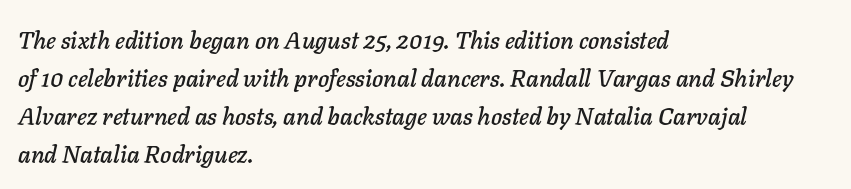
The image shows 24 px text type, italic (leaning right); set left-aligned, normal line spacing (1.58x), normal letter spacing, not underlined.
